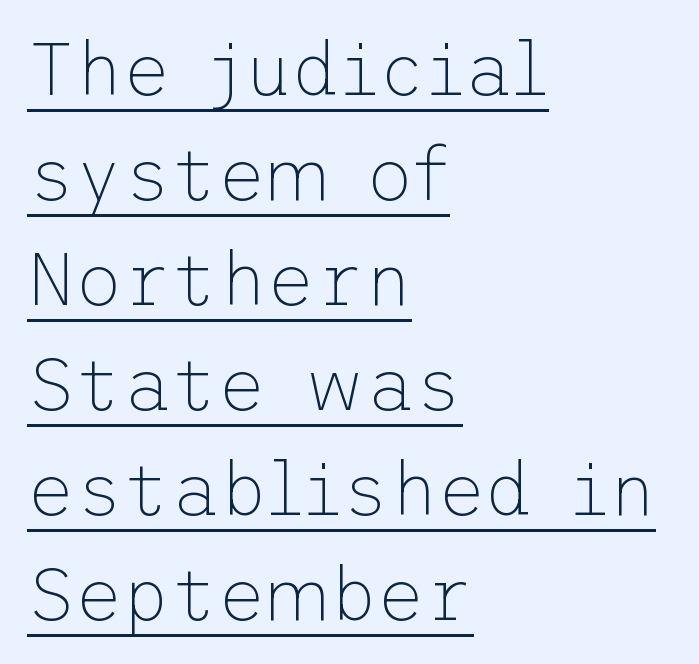
The image shows 74 px thin sans-serif type, upright; set left-aligned, normal line spacing (1.42x), normal letter spacing, underlined; low stroke contrast and a medium x-height.
